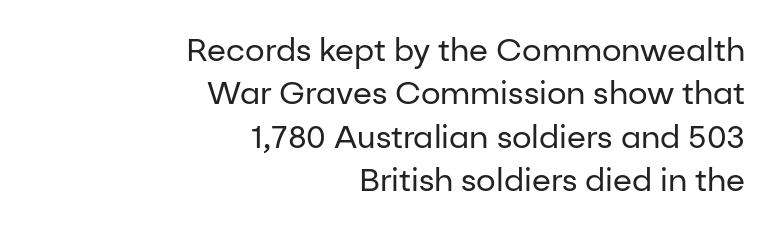
The image shows 31 px regular-weight sans-serif type, upright; set right-aligned, normal line spacing (1.4x), normal letter spacing, not underlined; low stroke contrast and a medium x-height.
